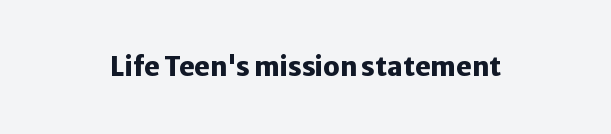
{"italic": "no", "bold": "yes", "underline": "no", "letter_spacing": "normal", "letter_spacing_em": 0.0, "glyph_px": 26}
